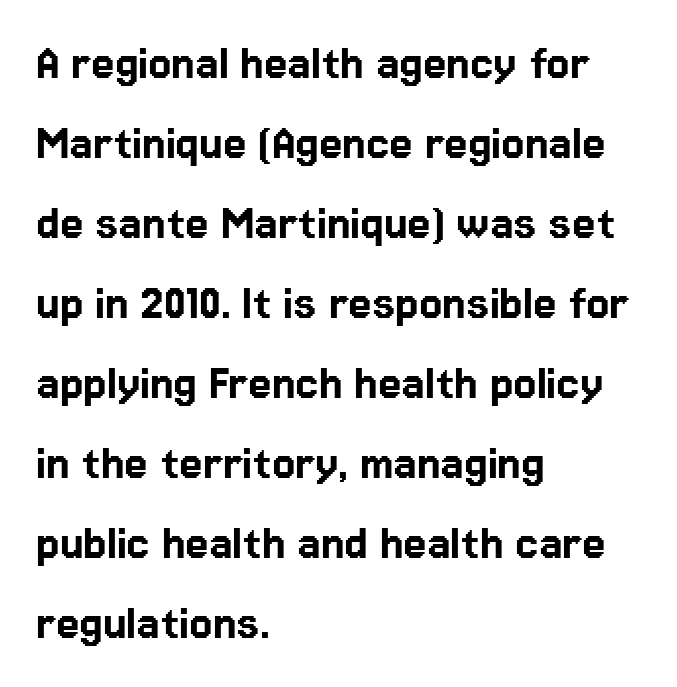
The image shows 53 px sans-serif type, upright; set left-aligned, normal line spacing (1.51x), normal letter spacing, not underlined; low stroke contrast and a medium x-height.
